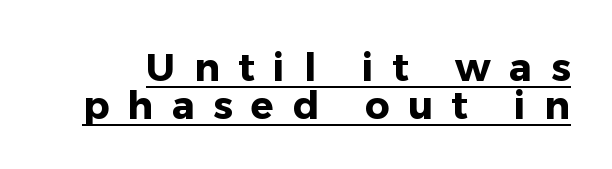
The image shows 38 px heavy sans-serif type, upright; set tight line spacing (1.0x), unusually wide letter spacing (+0.49 em), underlined; low stroke contrast and a medium x-height.
